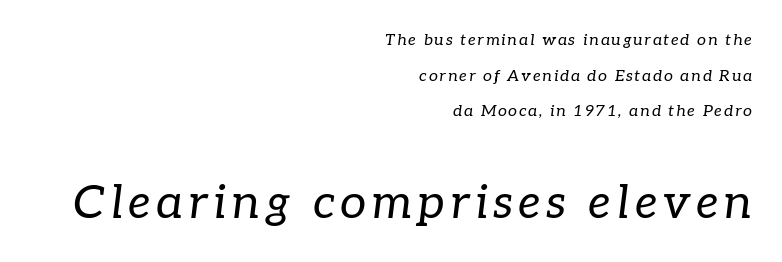
The image shows 47 px regular-weight serif type, italic (leaning right); set right-aligned, loose line spacing (2.23x), not underlined; the second (bottom) block is 2.94x larger; low stroke contrast and a medium x-height.
